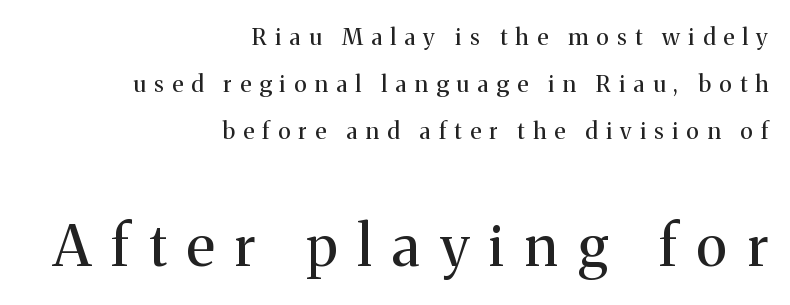
Q: Is the text bold? A: No.
Q: Is the text italic (slanted)? A: No, it is upright.
Q: Is the typeface a serif or a sans-serif typeface? A: Serif.
Q: Is the text underlined? A: No.
Q: How is the paragraph aligned? A: Right-aligned.
Q: Is the spacing between letters normal or unusually wide? A: Unusually wide.
Q: Is the spacing between lines tight, normal or loose? A: Loose.
Q: Which block of text is set in a larger size, the first (top) or the second (bottom)? A: The second (bottom) one.
Q: Width (condensed, normal, or wide)? A: Normal.
Q: Stroke contrast? A: Medium.
Q: x-height? A: Medium.
Q: Monospaced? A: No.
